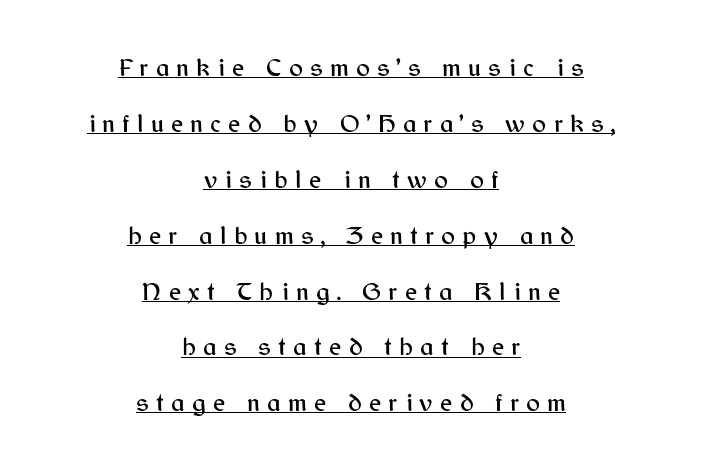
{"italic": "no", "underline": "yes", "align": "center", "line_spacing": "loose", "line_spacing_ratio": 2.15, "letter_spacing": "wide", "letter_spacing_em": 0.28, "glyph_px": 26}
